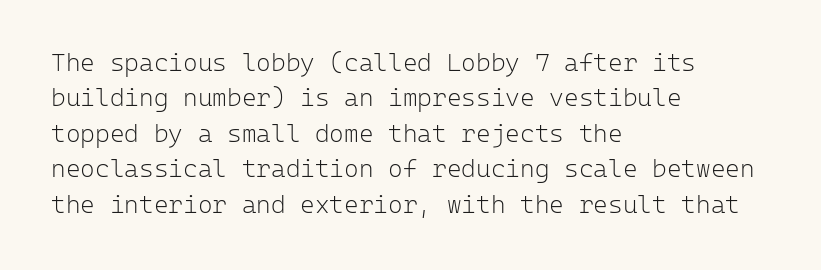
Plain, unruled lines of type. Is the type heavy? It reads as light-to-regular instead. Interline gaps are of average width in this sample. In terms of posture, this sample is upright. These lines are set flush left with a ragged right edge. Nothing unusual about the tracking: characters are spaced as the font intends.
